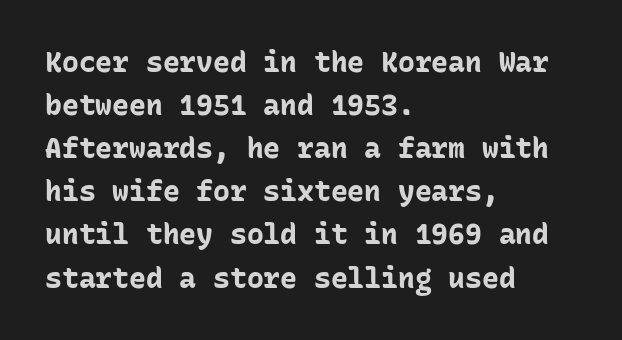
The image shows 28 px bold sans-serif type, upright, monospaced; set left-aligned, normal line spacing (1.54x), normal letter spacing, not underlined; low stroke contrast and a medium x-height.
